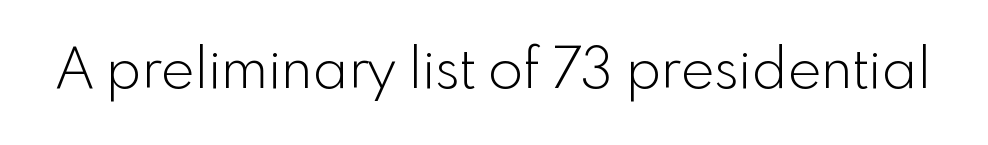
Q: Is the text bold? A: No.
Q: Is the text italic (slanted)? A: No, it is upright.
Q: Is the typeface a serif or a sans-serif typeface? A: Sans-serif.
Q: Is the text underlined? A: No.
Q: Is the spacing between letters normal or unusually wide? A: Normal.
Q: Width (condensed, normal, or wide)? A: Normal.
Q: x-height? A: Small.
Q: Monospaced? A: No.
